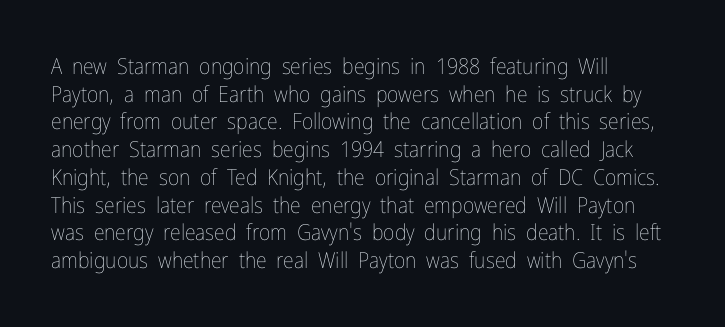
The image shows 22 px text type, upright; set left-aligned, normal line spacing (1.26x), normal letter spacing, not underlined.
